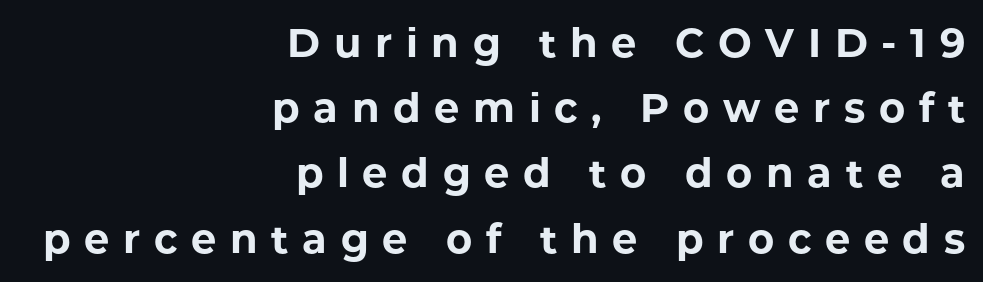
Q: Is the text bold? A: Yes.
Q: Is the text italic (slanted)? A: No, it is upright.
Q: Is the typeface a serif or a sans-serif typeface? A: Sans-serif.
Q: Is the text underlined? A: No.
Q: How is the paragraph aligned? A: Right-aligned.
Q: Is the spacing between letters normal or unusually wide? A: Unusually wide.
Q: Is the spacing between lines tight, normal or loose? A: Normal.
Q: Width (condensed, normal, or wide)? A: Normal.
Q: Stroke contrast? A: Low.
Q: x-height? A: Medium.
Q: Monospaced? A: No.
